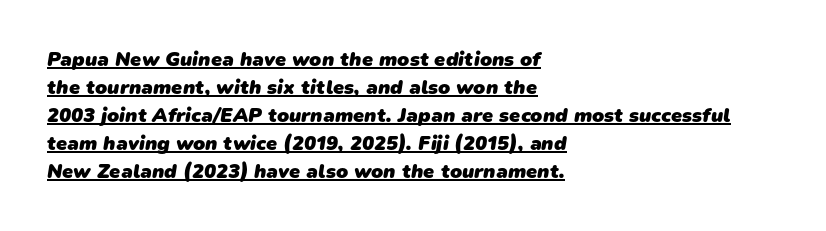
{"bold": "yes", "underline": "yes", "align": "left", "line_spacing": "normal", "line_spacing_ratio": 1.4, "letter_spacing": "normal", "letter_spacing_em": 0.0, "glyph_px": 20}
